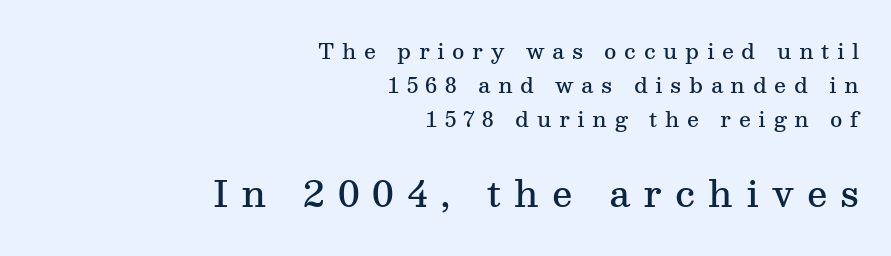
Q: Is the text bold? A: Semi-bold.
Q: Is the text italic (slanted)? A: No, it is upright.
Q: Is the typeface a serif or a sans-serif typeface? A: Serif.
Q: Is the text underlined? A: No.
Q: How is the paragraph aligned? A: Right-aligned.
Q: Is the spacing between letters normal or unusually wide? A: Unusually wide.
Q: Is the spacing between lines tight, normal or loose? A: Normal.
Q: Which block of text is set in a larger size, the first (top) or the second (bottom)? A: The second (bottom) one.
Q: Width (condensed, normal, or wide)? A: Normal.
Q: Stroke contrast? A: Medium.
Q: x-height? A: Medium.
Q: Monospaced? A: No.
